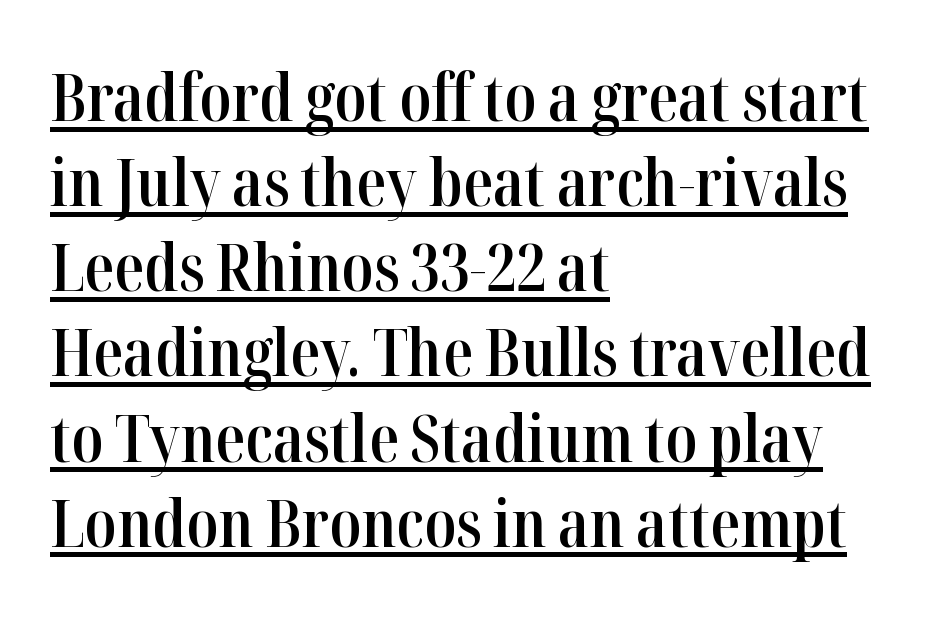
The image shows 66 px semibold, condensed serif type, upright; set left-aligned, normal line spacing (1.29x), normal letter spacing, underlined; high stroke contrast and a medium x-height.
